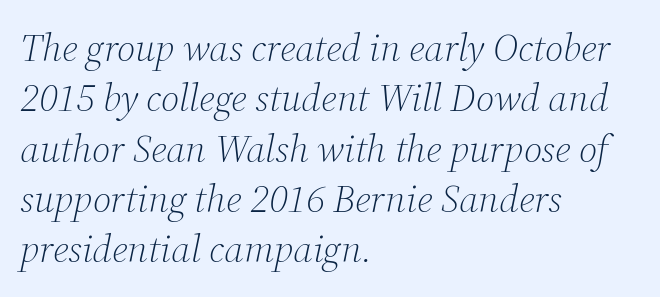
Q: Is the text bold? A: No.
Q: Is the text italic (slanted)? A: Yes, it leans right by about 12 degrees.
Q: Is the typeface a serif or a sans-serif typeface? A: Serif.
Q: Is the text underlined? A: No.
Q: How is the paragraph aligned? A: Left-aligned.
Q: Is the spacing between letters normal or unusually wide? A: Normal.
Q: Is the spacing between lines tight, normal or loose? A: Normal.
Q: Width (condensed, normal, or wide)? A: Normal.
Q: Stroke contrast? A: Medium.
Q: x-height? A: Medium.
Q: Monospaced? A: No.
